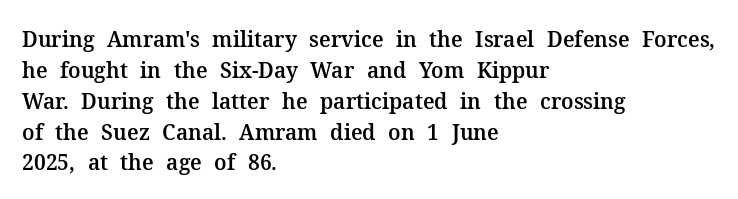
There is no visible air inserted between adjacent glyphs. Alignment: flush left. The words here are not underlined. The axis of the letterforms is exactly vertical. The designer left line spacing at the default.
